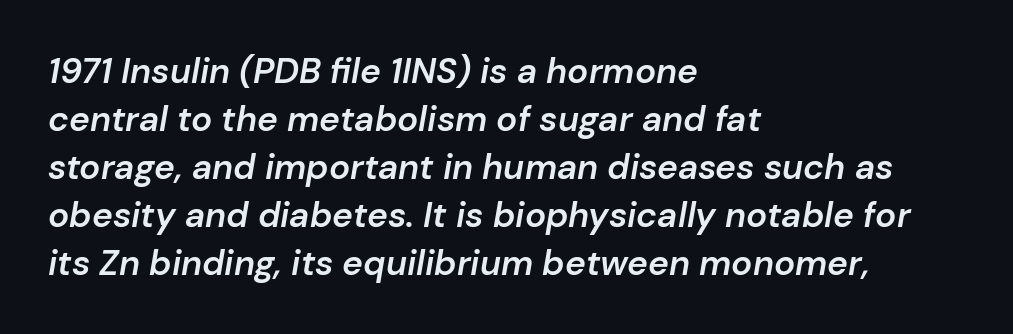
Q: Is the text bold? A: Semi-bold.
Q: Is the text italic (slanted)? A: Yes, it leans right by about 10 degrees.
Q: Is the text underlined? A: No.
Q: How is the paragraph aligned? A: Left-aligned.
Q: Is the spacing between letters normal or unusually wide? A: Normal.
Q: Is the spacing between lines tight, normal or loose? A: Normal.
Q: Width (condensed, normal, or wide)? A: Normal.
Q: Stroke contrast? A: Low.
Q: x-height? A: Medium.
Q: Monospaced? A: No.
